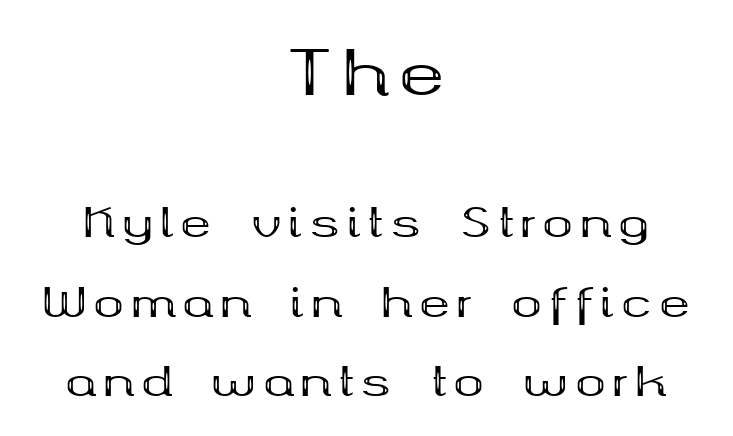
{"serif": "yes", "italic": "no", "bold": "yes", "weight": "bold", "width": "wide", "stroke_contrast": "medium", "x_height": "medium", "monospaced": "no", "underline": "no", "align": "center", "line_spacing": "loose", "line_spacing_ratio": 1.94, "larger_block": "first", "size_ratio": 1.49, "glyph_px": 61}
